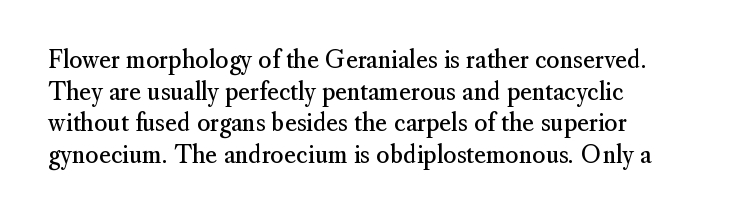
{"italic": "no", "bold": "no", "underline": "no", "line_spacing": "normal", "line_spacing_ratio": 1.38, "letter_spacing": "normal", "letter_spacing_em": 0.0, "glyph_px": 23}
